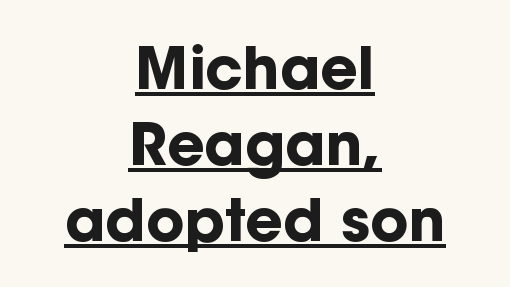
The image shows 58 px bold sans-serif type, upright; set centered, normal line spacing (1.31x), normal letter spacing, underlined; low stroke contrast and a medium x-height.
